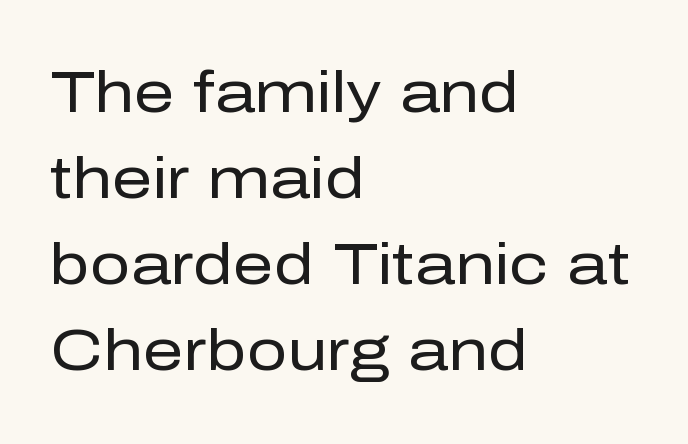
{"serif": "no", "italic": "no", "bold": "no", "weight": "regular", "width": "normal", "stroke_contrast": "low", "x_height": "medium", "monospaced": "no", "underline": "no", "align": "left", "line_spacing": "normal", "line_spacing_ratio": 1.51, "letter_spacing": "normal", "letter_spacing_em": 0.0, "glyph_px": 57}
